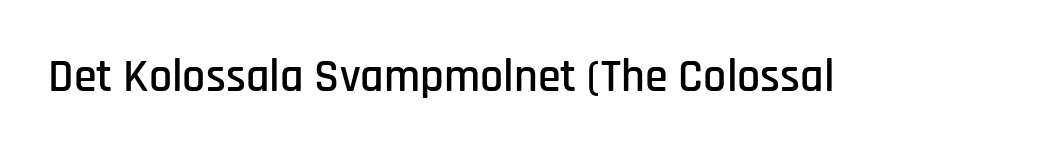
The image shows 46 px condensed sans-serif type, upright; set normal letter spacing, not underlined; low stroke contrast and a large x-height.
